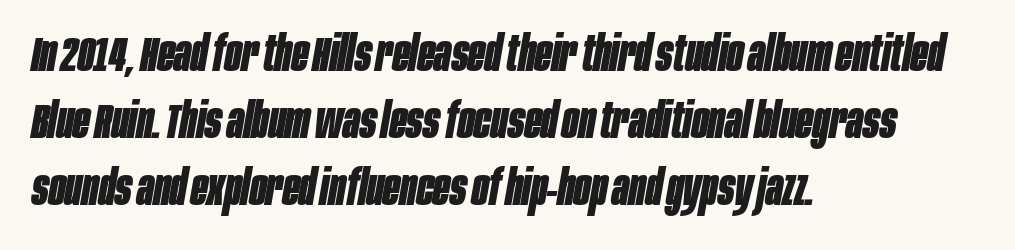
Q: Is the text bold? A: Yes.
Q: Is the text italic (slanted)? A: Yes, it leans right by about 10 degrees.
Q: Is the text underlined? A: No.
Q: How is the paragraph aligned? A: Left-aligned.
Q: Is the spacing between letters normal or unusually wide? A: Normal.
Q: Is the spacing between lines tight, normal or loose? A: Normal.
Q: Width (condensed, normal, or wide)? A: Condensed.
Q: Stroke contrast? A: Low.
Q: x-height? A: Large.
Q: Monospaced? A: No.
